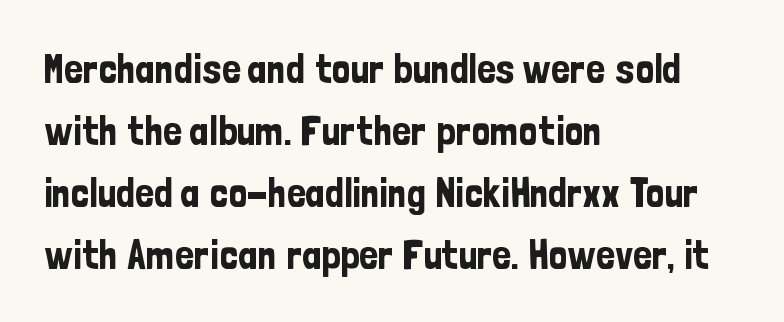
Tracking here is standard; glyphs follow each other at the usual distance. Look at the bottom of the vertical strokes: they stop flat, with no serifs. Every row of glyphs begins at an identical x-position on the left. The lines sit at an ordinary, default distance from one another.
